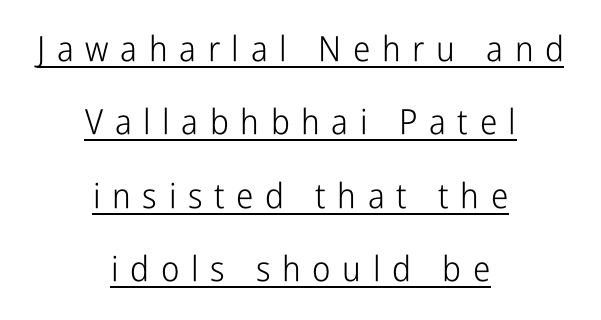
{"serif": "no", "italic": "no", "bold": "no", "weight": "light", "width": "condensed", "stroke_contrast": "low", "x_height": "medium", "monospaced": "no", "underline": "yes", "align": "center", "line_spacing": "loose", "line_spacing_ratio": 2.1, "letter_spacing": "wide", "letter_spacing_em": 0.33, "glyph_px": 35}
